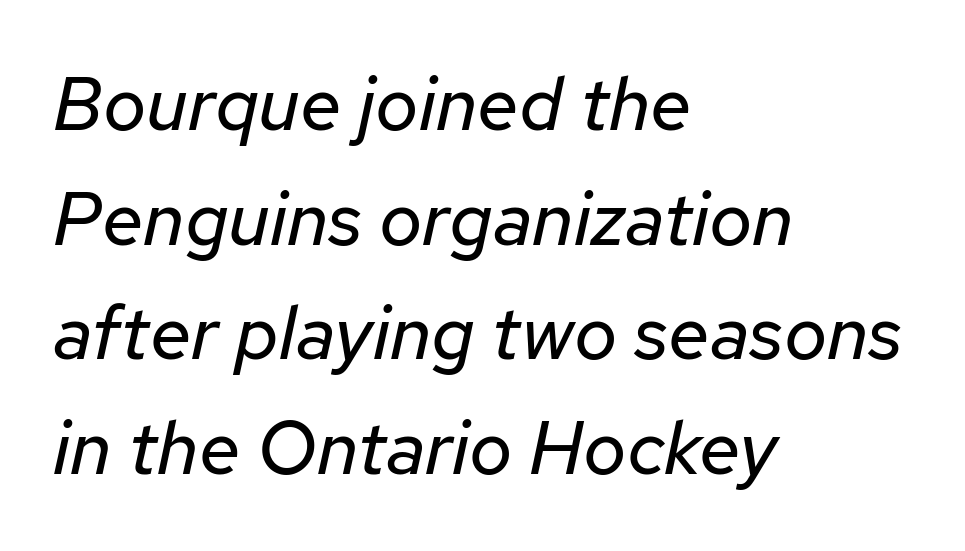
{"italic": "yes", "lean": "right", "slant_degrees": 12, "bold": "no", "weight": "regular", "width": "normal", "stroke_contrast": "low", "x_height": "medium", "monospaced": "no", "underline": "no", "align": "left", "line_spacing": "normal", "line_spacing_ratio": 1.53, "letter_spacing": "normal", "letter_spacing_em": 0.0, "glyph_px": 75}
